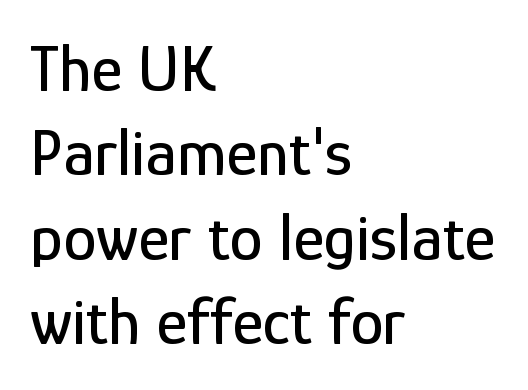
The image shows 67 px condensed sans-serif type, upright; set left-aligned, normal line spacing (1.26x), normal letter spacing, not underlined; low stroke contrast and a medium x-height.
